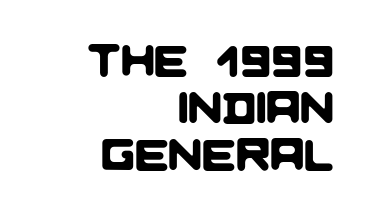
Q: Is the typeface a serif or a sans-serif typeface? A: Sans-serif.
Q: Is the text underlined? A: No.
Q: How is the paragraph aligned? A: Right-aligned.
Q: Is the spacing between letters normal or unusually wide? A: Normal.
Q: Is the spacing between lines tight, normal or loose? A: Tight.
Q: Width (condensed, normal, or wide)? A: Normal.
Q: Stroke contrast? A: Low.
Q: x-height? A: Large.
Q: Monospaced? A: No.
